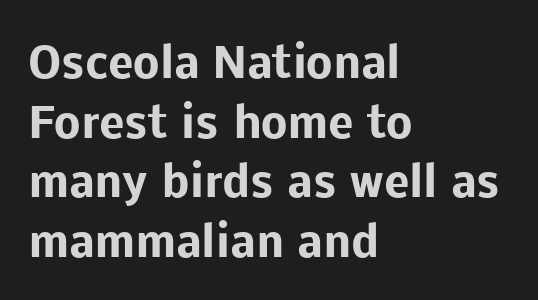
The image shows 42 px heavy sans-serif type, upright; set left-aligned, normal line spacing (1.42x), normal letter spacing, not underlined; low stroke contrast and a medium x-height.
